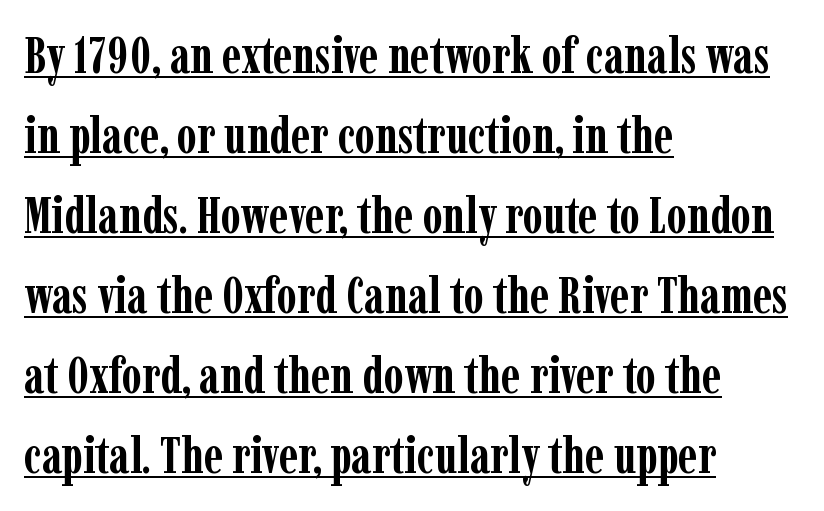
Q: Is the text bold? A: Yes.
Q: Is the text italic (slanted)? A: No, it is upright.
Q: Is the typeface a serif or a sans-serif typeface? A: Serif.
Q: Is the text underlined? A: Yes.
Q: How is the paragraph aligned? A: Left-aligned.
Q: Is the spacing between letters normal or unusually wide? A: Normal.
Q: Is the spacing between lines tight, normal or loose? A: Normal.
Q: Width (condensed, normal, or wide)? A: Condensed.
Q: Stroke contrast? A: Low.
Q: x-height? A: Medium.
Q: Monospaced? A: No.
